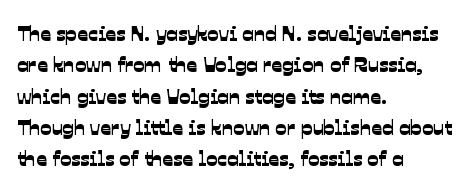
{"underline": "no", "align": "left", "line_spacing": "normal", "line_spacing_ratio": 1.49, "letter_spacing": "normal", "letter_spacing_em": 0.0, "glyph_px": 21}
